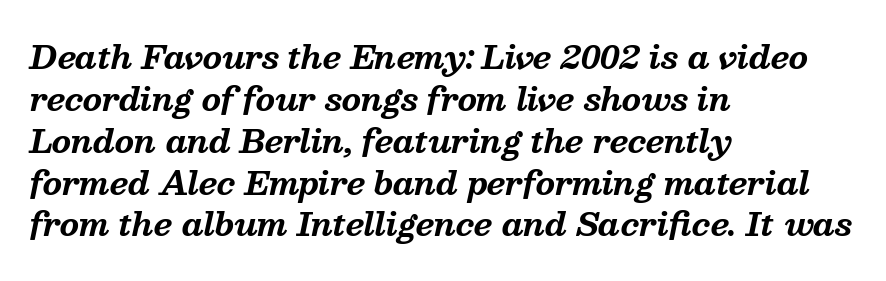
Weight check: bold — yes, fully. A typesetter would call this zero additional tracking. The lines sit at an ordinary, default distance from one another. To sum up the face: it has serifs. This rendering features lettering with no underline. Think of a printed novel: that variable character pitch is what you see here.
